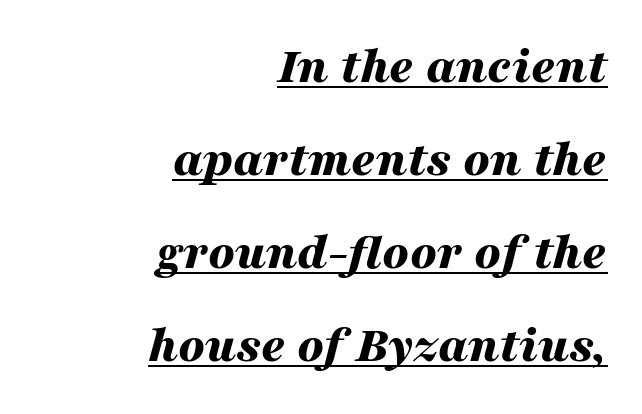
Q: Is the text bold? A: Yes.
Q: Is the text italic (slanted)? A: Yes, it leans right by about 16 degrees.
Q: Is the text underlined? A: Yes.
Q: How is the paragraph aligned? A: Right-aligned.
Q: Is the spacing between letters normal or unusually wide? A: Normal.
Q: Width (condensed, normal, or wide)? A: Wide.
Q: Stroke contrast? A: Medium.
Q: x-height? A: Medium.
Q: Monospaced? A: No.
